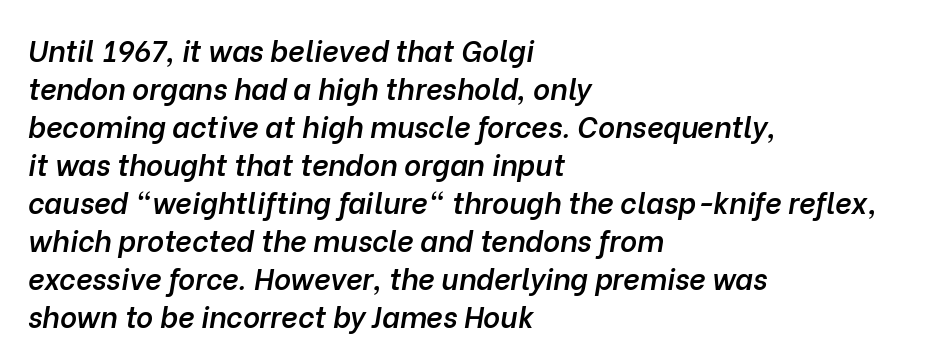
{"italic": "yes", "lean": "right", "slant_degrees": 10, "bold": "semi", "weight": "semibold", "width": "normal", "stroke_contrast": "low", "x_height": "medium", "monospaced": "no", "underline": "no", "align": "left", "line_spacing": "normal", "line_spacing_ratio": 1.31, "letter_spacing": "normal", "letter_spacing_em": 0.0, "glyph_px": 29}
